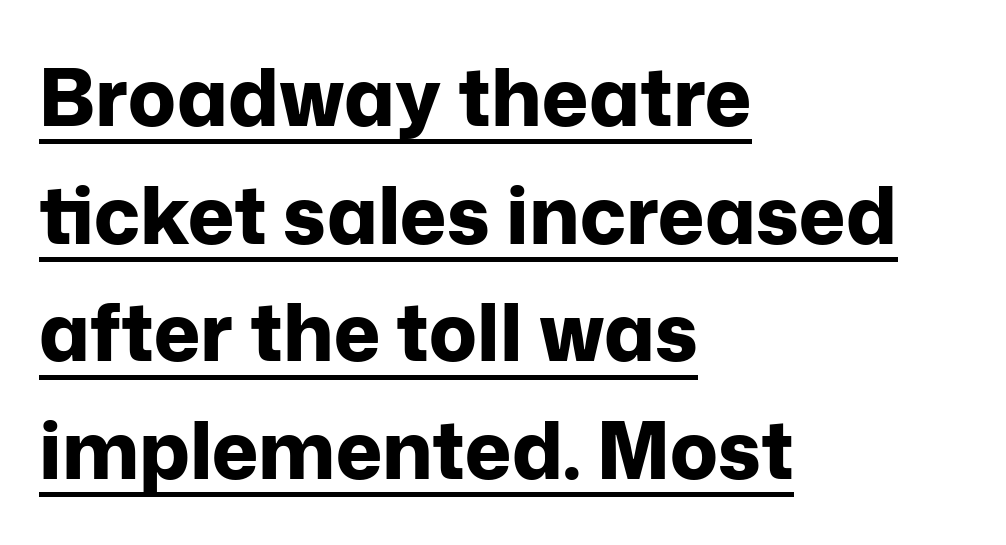
The image shows 79 px bold sans-serif type, upright; set left-aligned, normal line spacing (1.49x), normal letter spacing, underlined; low stroke contrast and a medium x-height.
